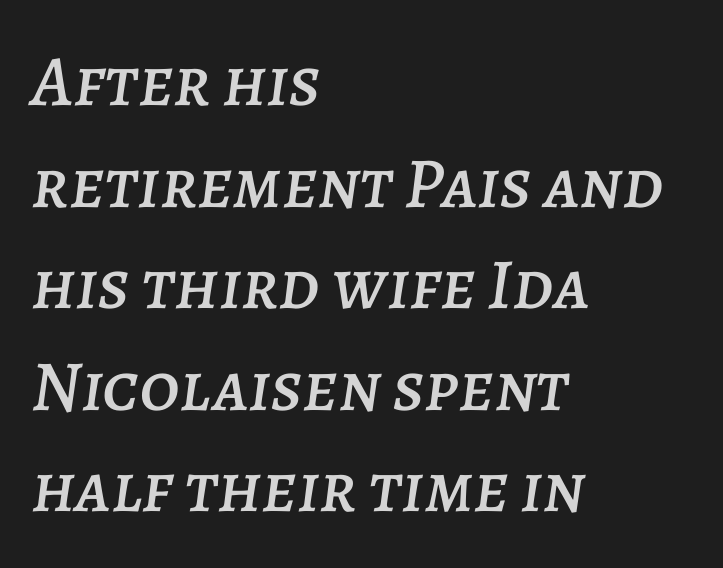
{"italic": "yes", "lean": "right", "slant_degrees": 7, "width": "normal", "stroke_contrast": "low", "x_height": "large", "monospaced": "no", "underline": "no", "align": "left", "line_spacing": "normal", "line_spacing_ratio": 1.41, "letter_spacing": "normal", "letter_spacing_em": 0.0, "glyph_px": 72}
